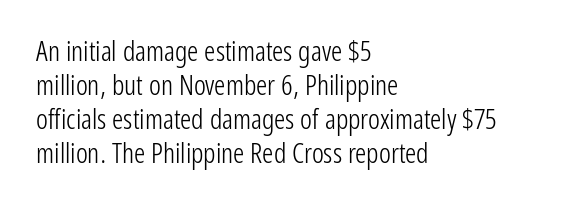
The image shows 28 px light, condensed sans-serif type, upright; set left-aligned, line spacing 1.22x, normal letter spacing, not underlined; low stroke contrast and a medium x-height.
